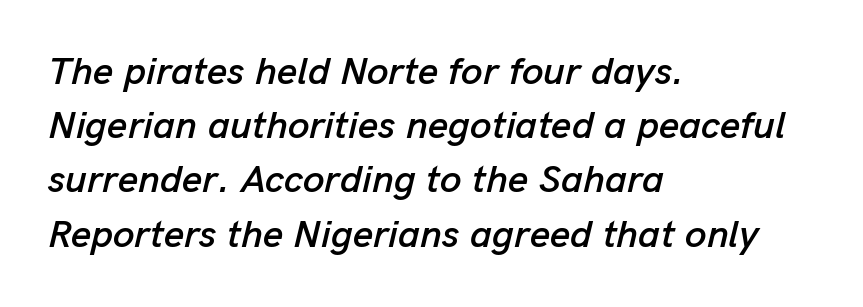
Notice how the stems are inclined rather than vertical — that's the hallmark of italics. What's the leading like? Ordinary, nothing unusual. Glance below the letters and you will spot only blank space. Note the varied advance widths — an 'i' is clearly narrower than an 'm'.
